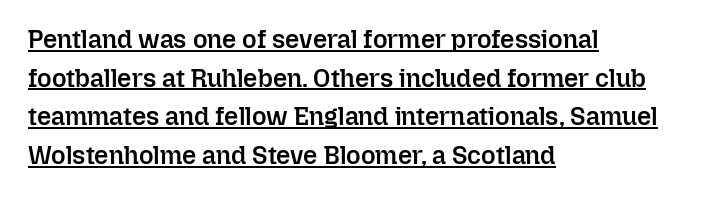
Q: Is the text bold? A: Semi-bold.
Q: Is the text italic (slanted)? A: No, it is upright.
Q: Is the text underlined? A: Yes.
Q: How is the paragraph aligned? A: Left-aligned.
Q: Is the spacing between letters normal or unusually wide? A: Normal.
Q: Is the spacing between lines tight, normal or loose? A: Normal.
